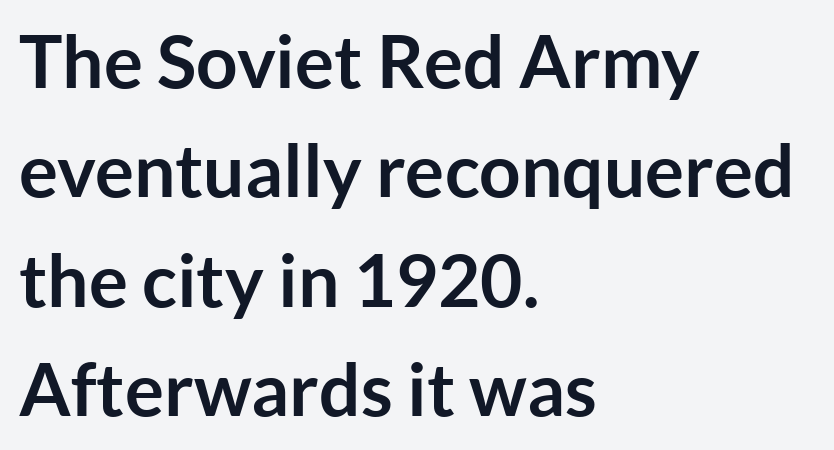
Q: Is the text bold? A: Yes.
Q: Is the text italic (slanted)? A: No, it is upright.
Q: Is the typeface a serif or a sans-serif typeface? A: Sans-serif.
Q: Is the text underlined? A: No.
Q: How is the paragraph aligned? A: Left-aligned.
Q: Is the spacing between letters normal or unusually wide? A: Normal.
Q: Is the spacing between lines tight, normal or loose? A: Normal.
Q: Width (condensed, normal, or wide)? A: Normal.
Q: Stroke contrast? A: Low.
Q: x-height? A: Medium.
Q: Monospaced? A: No.
